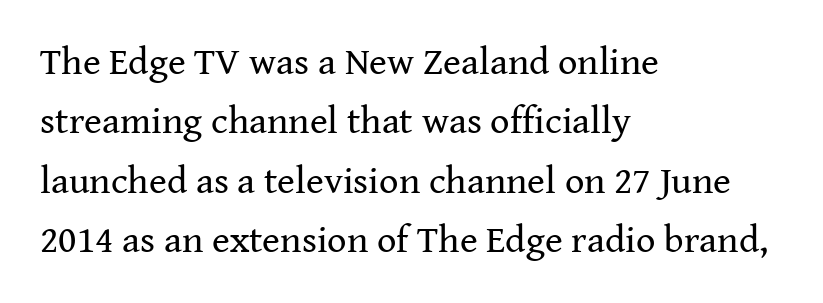
Q: Is the text bold? A: No.
Q: Is the text italic (slanted)? A: No, it is upright.
Q: Is the typeface a serif or a sans-serif typeface? A: Serif.
Q: Is the text underlined? A: No.
Q: How is the paragraph aligned? A: Left-aligned.
Q: Is the spacing between letters normal or unusually wide? A: Normal.
Q: Is the spacing between lines tight, normal or loose? A: Normal.
Q: Width (condensed, normal, or wide)? A: Normal.
Q: Stroke contrast? A: Medium.
Q: x-height? A: Medium.
Q: Monospaced? A: No.
